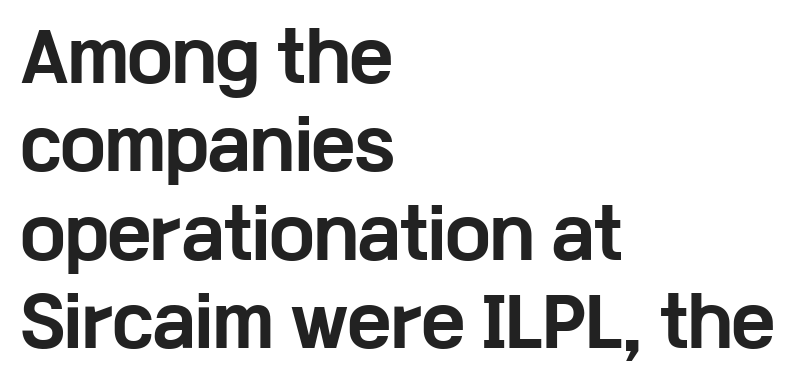
Short note: letters normally spaced. Chunky letters — that's bold for sure. I'd call this a sans setting — the letters go barefoot. Rendered with straight, roman letterforms.
